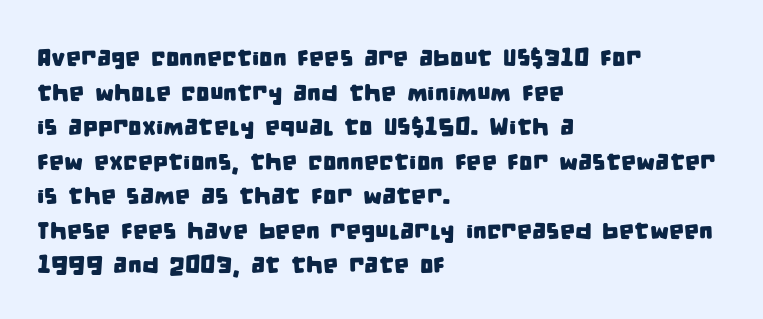
{"underline": "no", "align": "left", "line_spacing": "normal", "line_spacing_ratio": 1.44, "letter_spacing": "normal", "letter_spacing_em": 0.0, "glyph_px": 24}
